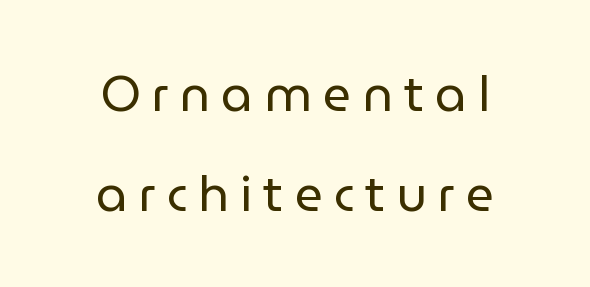
The image shows 49 px regular-weight sans-serif type, upright; set centered, loose line spacing (2.04x), unusually wide letter spacing (+0.23 em), not underlined; low stroke contrast and a medium x-height.
